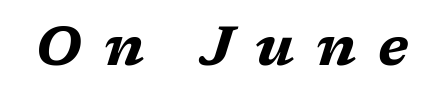
The image shows 55 px bold, wide type, italic (leaning right); set unusually wide letter spacing (+0.4 em), not underlined; medium stroke contrast and a medium x-height.
